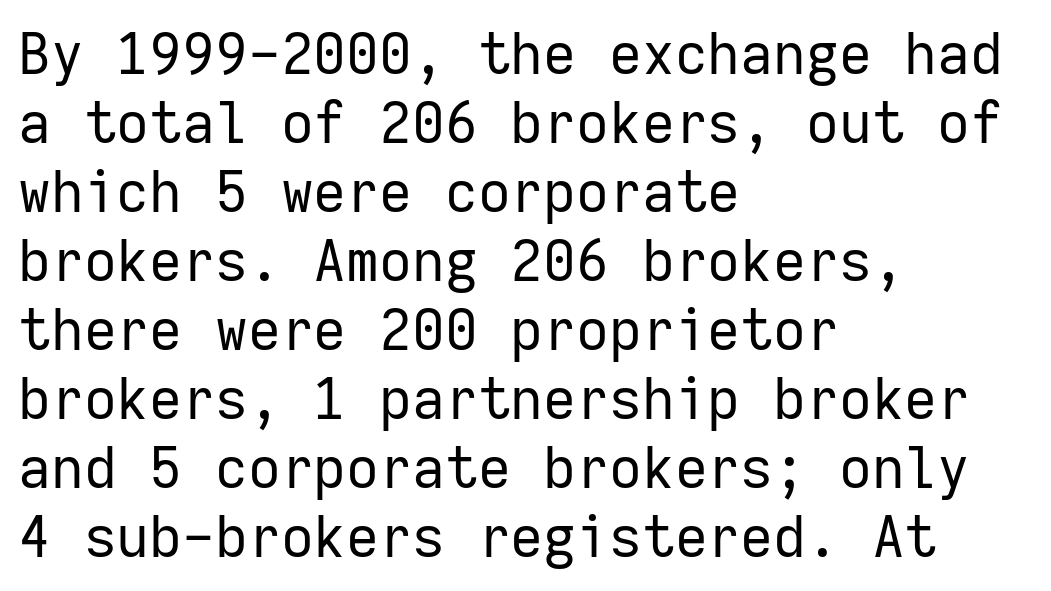
The image shows 57 px regular-weight sans-serif type, upright, monospaced; set left-aligned, line spacing 1.21x, normal letter spacing, not underlined; low stroke contrast and a medium x-height.
